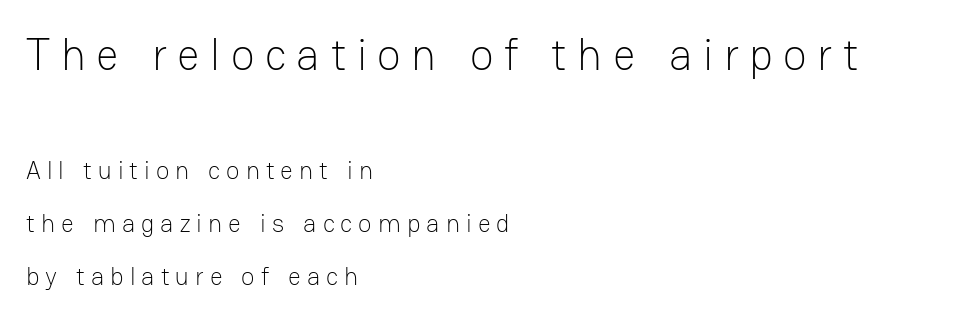
Q: Is the text bold? A: No.
Q: Is the text italic (slanted)? A: No, it is upright.
Q: Is the typeface a serif or a sans-serif typeface? A: Sans-serif.
Q: Is the text underlined? A: No.
Q: How is the paragraph aligned? A: Left-aligned.
Q: Is the spacing between letters normal or unusually wide? A: Unusually wide.
Q: Is the spacing between lines tight, normal or loose? A: Loose.
Q: Which block of text is set in a larger size, the first (top) or the second (bottom)? A: The first (top) one.
Q: Width (condensed, normal, or wide)? A: Normal.
Q: Stroke contrast? A: Low.
Q: x-height? A: Medium.
Q: Monospaced? A: No.
